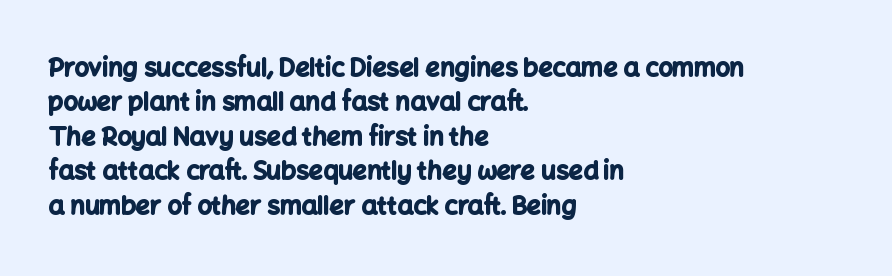
{"italic": "no", "bold": "yes", "underline": "no", "align": "left", "line_spacing": "normal", "line_spacing_ratio": 1.38, "letter_spacing": "normal", "letter_spacing_em": 0.0, "glyph_px": 25}
